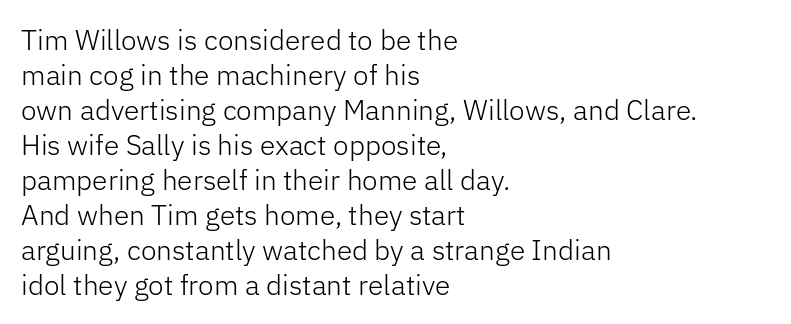
Q: Is the text bold? A: No.
Q: Is the text italic (slanted)? A: No, it is upright.
Q: Is the typeface a serif or a sans-serif typeface? A: Sans-serif.
Q: Is the text underlined? A: No.
Q: How is the paragraph aligned? A: Left-aligned.
Q: Is the spacing between letters normal or unusually wide? A: Normal.
Q: Is the spacing between lines tight, normal or loose? A: Normal.
Q: Width (condensed, normal, or wide)? A: Normal.
Q: Stroke contrast? A: Low.
Q: x-height? A: Medium.
Q: Monospaced? A: No.
